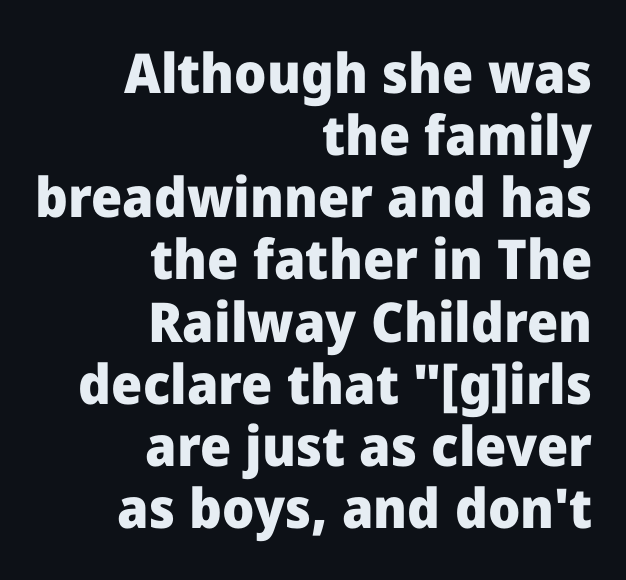
Weight check: bold — yes, fully. These lines huddle together more closely than default settings would place them. How are the letters spaced? Ordinarily, with no added tracking. It's the straight-up-and-down kind of type. Stroke terminals: plain, sans-serif. Bare-footed words on every line.
